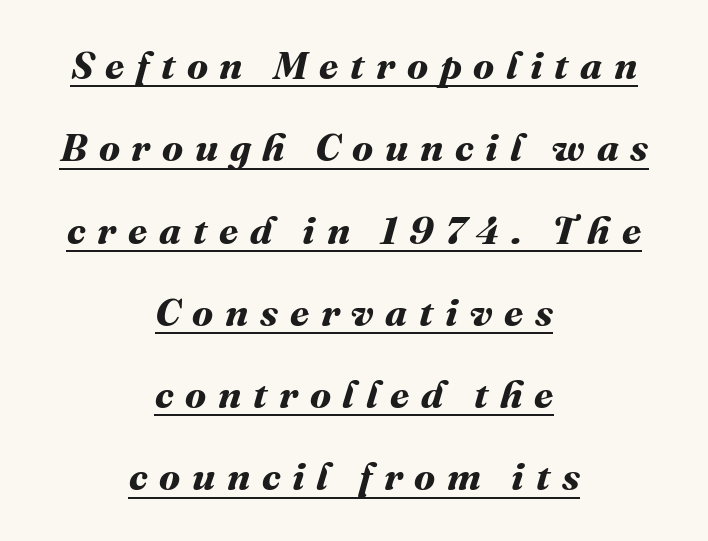
Q: Is the text bold? A: Yes.
Q: Is the text underlined? A: Yes.
Q: How is the paragraph aligned? A: Centered.
Q: Is the spacing between letters normal or unusually wide? A: Unusually wide.
Q: Is the spacing between lines tight, normal or loose? A: Loose.
Q: Width (condensed, normal, or wide)? A: Normal.
Q: Stroke contrast? A: Medium.
Q: x-height? A: Medium.
Q: Monospaced? A: No.
